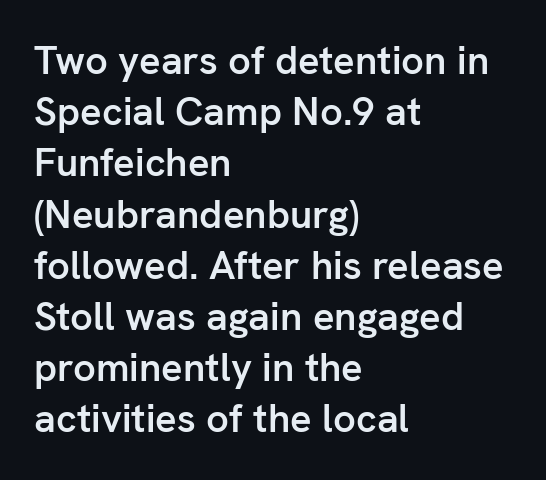
{"serif": "no", "italic": "no", "bold": "semi", "weight": "semibold", "width": "normal", "stroke_contrast": "low", "x_height": "medium", "monospaced": "no", "underline": "no", "align": "left", "line_spacing": "normal", "line_spacing_ratio": 1.28, "letter_spacing": "normal", "letter_spacing_em": 0.0, "glyph_px": 40}
